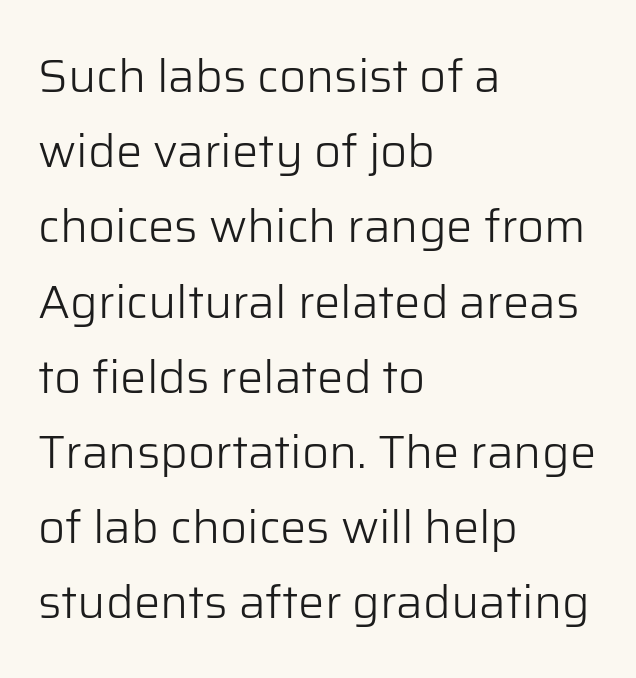
{"serif": "no", "italic": "no", "bold": "no", "weight": "light", "width": "normal", "stroke_contrast": "low", "x_height": "medium", "monospaced": "no", "underline": "no", "align": "left", "line_spacing": "normal", "line_spacing_ratio": 1.6, "letter_spacing": "normal", "letter_spacing_em": 0.0, "glyph_px": 47}
